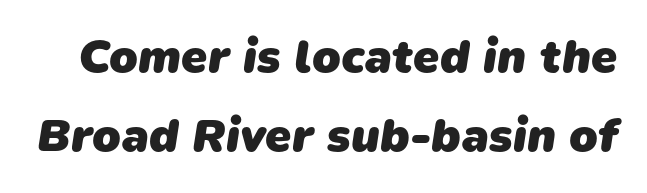
Weight check: bold — yes, fully. The rendering keeps characters at their native spacing. Proportional: the letters do not fall into vertical columns. Notice how descenders clear the ascenders below comfortably — that's standard leading. The type family on display is of the sans-serif kind.
